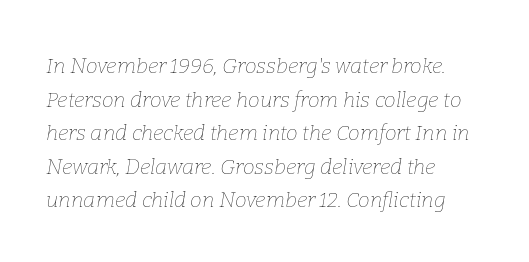
The image shows 21 px text type, italic (leaning right); set left-aligned, normal line spacing (1.6x), normal letter spacing, not underlined.
